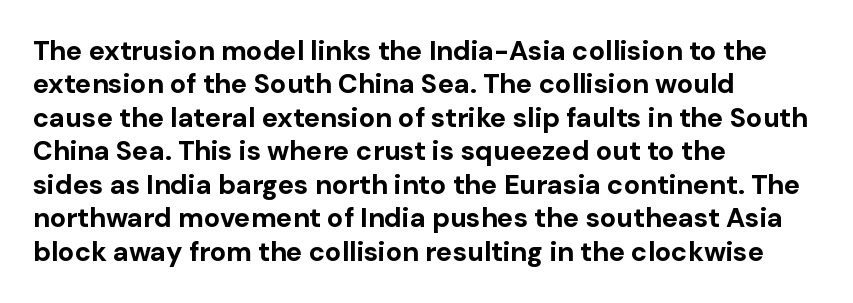
The image shows 27 px bold type, upright; set left-aligned, line spacing 1.24x, normal letter spacing, not underlined.
